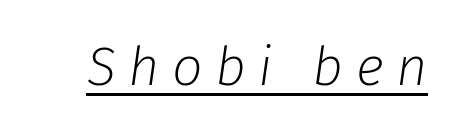
{"italic": "yes", "lean": "right", "slant_degrees": 8, "bold": "no", "weight": "light", "width": "normal", "stroke_contrast": "low", "x_height": "medium", "monospaced": "no", "underline": "yes", "letter_spacing": "wide", "letter_spacing_em": 0.23, "glyph_px": 54}
